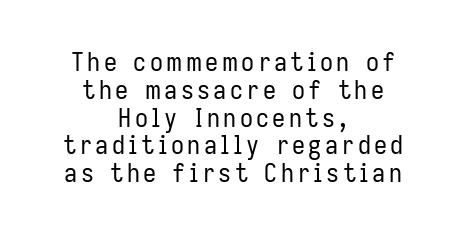
The image shows 26 px text type, upright; set centered, tight line spacing (1.07x), not underlined.
